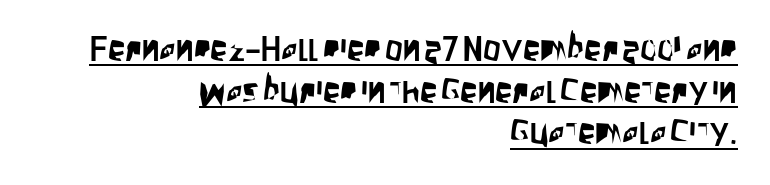
{"serif": "no", "italic": "no", "width": "condensed", "stroke_contrast": "low", "x_height": "large", "monospaced": "no", "underline": "yes", "align": "right", "line_spacing_ratio": 1.19, "letter_spacing": "normal", "letter_spacing_em": 0.0, "glyph_px": 35}
